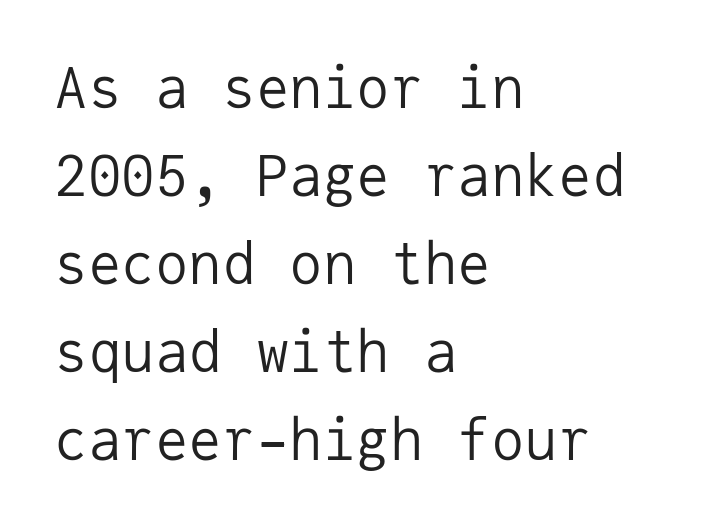
Q: Is the text bold? A: No.
Q: Is the text italic (slanted)? A: No, it is upright.
Q: Is the typeface a serif or a sans-serif typeface? A: Sans-serif.
Q: Is the text underlined? A: No.
Q: How is the paragraph aligned? A: Left-aligned.
Q: Is the spacing between letters normal or unusually wide? A: Normal.
Q: Is the spacing between lines tight, normal or loose? A: Normal.
Q: Width (condensed, normal, or wide)? A: Normal.
Q: Stroke contrast? A: Low.
Q: x-height? A: Medium.
Q: Monospaced? A: Yes.
